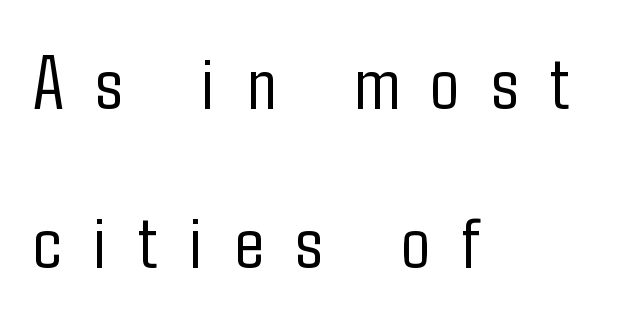
Q: Is the text bold? A: No.
Q: Is the text italic (slanted)? A: No, it is upright.
Q: Is the typeface a serif or a sans-serif typeface? A: Sans-serif.
Q: Is the text underlined? A: No.
Q: How is the paragraph aligned? A: Left-aligned.
Q: Is the spacing between letters normal or unusually wide? A: Unusually wide.
Q: Is the spacing between lines tight, normal or loose? A: Loose.
Q: Width (condensed, normal, or wide)? A: Condensed.
Q: Stroke contrast? A: Low.
Q: x-height? A: Medium.
Q: Monospaced? A: No.
